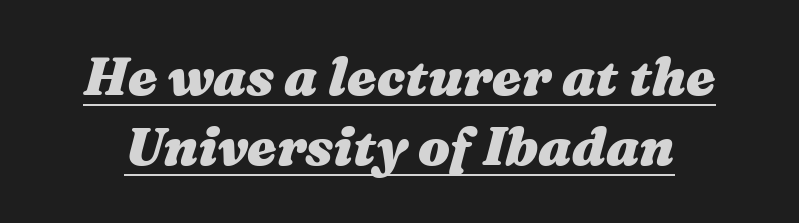
Q: Is the text bold? A: Yes.
Q: Is the text italic (slanted)? A: Yes, it leans right by about 16 degrees.
Q: Is the text underlined? A: Yes.
Q: Is the spacing between letters normal or unusually wide? A: Normal.
Q: Is the spacing between lines tight, normal or loose? A: Normal.
Q: Width (condensed, normal, or wide)? A: Wide.
Q: Stroke contrast? A: Medium.
Q: x-height? A: Medium.
Q: Monospaced? A: No.
